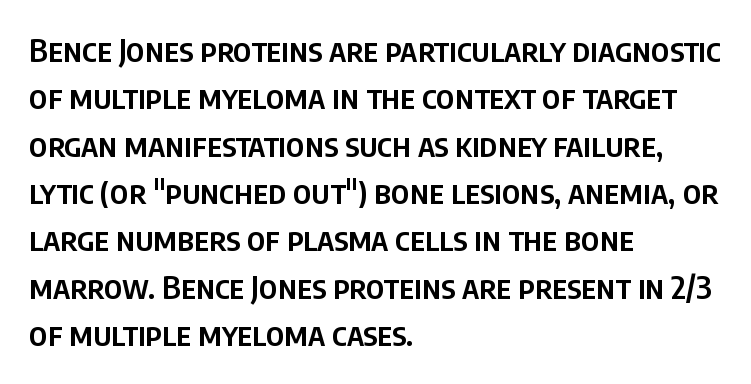
Q: Is the text bold? A: Semi-bold.
Q: Is the text italic (slanted)? A: No, it is upright.
Q: Is the typeface a serif or a sans-serif typeface? A: Sans-serif.
Q: Is the text underlined? A: No.
Q: How is the paragraph aligned? A: Left-aligned.
Q: Is the spacing between letters normal or unusually wide? A: Normal.
Q: Is the spacing between lines tight, normal or loose? A: Normal.
Q: Width (condensed, normal, or wide)? A: Condensed.
Q: Stroke contrast? A: Low.
Q: x-height? A: Large.
Q: Monospaced? A: No.
